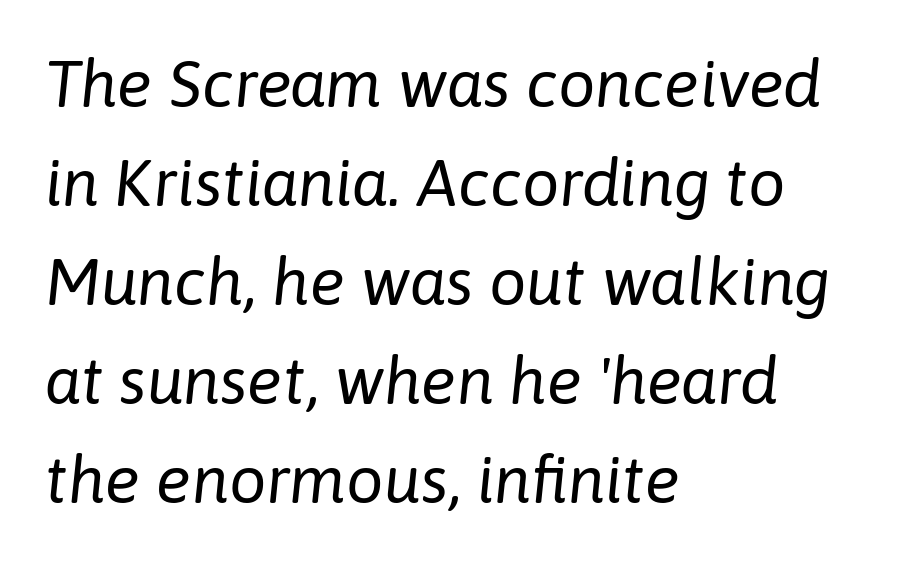
{"italic": "yes", "lean": "right", "slant_degrees": 6, "bold": "no", "weight": "regular", "width": "normal", "stroke_contrast": "low", "x_height": "medium", "monospaced": "no", "underline": "no", "align": "left", "line_spacing": "normal", "line_spacing_ratio": 1.5, "letter_spacing": "normal", "letter_spacing_em": 0.0, "glyph_px": 66}
